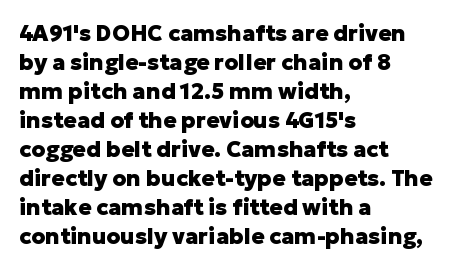
The image shows 22 px bold type, upright; set left-aligned, normal line spacing (1.32x), normal letter spacing, not underlined.
